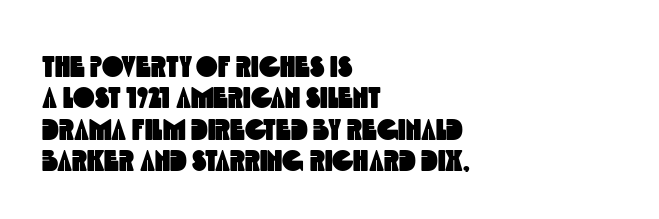
{"serif": "no", "width": "condensed", "x_height": "large", "monospaced": "no", "underline": "no", "align": "left", "line_spacing": "tight", "line_spacing_ratio": 1.08, "letter_spacing": "normal", "letter_spacing_em": 0.0, "glyph_px": 29}
